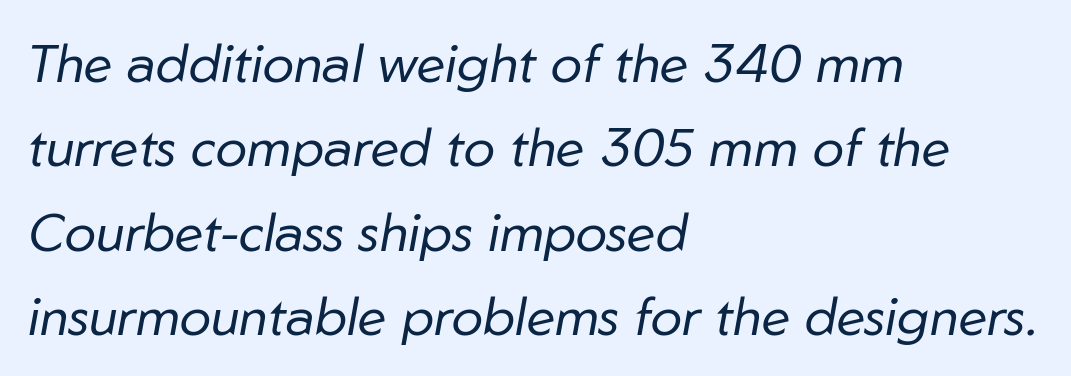
The letterforms sit shoulder to shoulder at normal distance. Is there much room between lines? A standard amount, neither cramped nor airy. Stems and bowls with no extra thickness — not bold. Where is the straight margin? On the left. The letters advance in unequal steps, a hallmark of proportional type.
